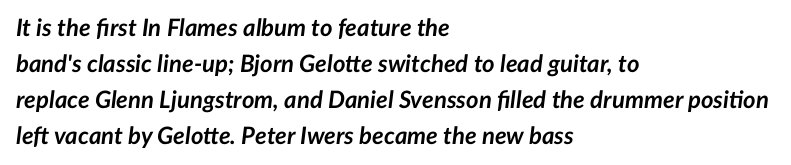
Q: Is the text bold? A: Yes.
Q: Is the text italic (slanted)? A: Yes, it leans right by about 7 degrees.
Q: Is the text underlined? A: No.
Q: How is the paragraph aligned? A: Left-aligned.
Q: Is the spacing between letters normal or unusually wide? A: Normal.
Q: Is the spacing between lines tight, normal or loose? A: Normal.
